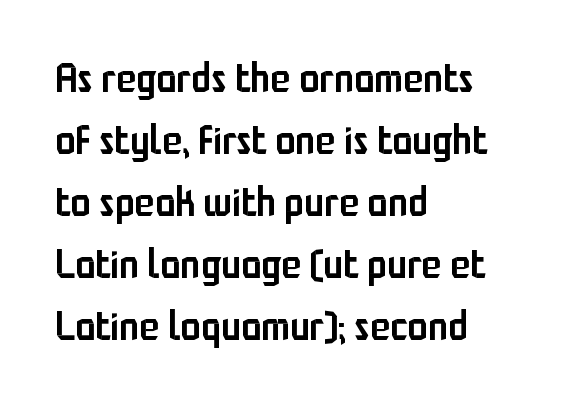
Q: Is the text bold? A: Semi-bold.
Q: Is the text italic (slanted)? A: No, it is upright.
Q: Is the typeface a serif or a sans-serif typeface? A: Sans-serif.
Q: Is the text underlined? A: No.
Q: How is the paragraph aligned? A: Left-aligned.
Q: Is the spacing between letters normal or unusually wide? A: Normal.
Q: Is the spacing between lines tight, normal or loose? A: Normal.
Q: Width (condensed, normal, or wide)? A: Condensed.
Q: Stroke contrast? A: Low.
Q: x-height? A: Medium.
Q: Monospaced? A: No.
